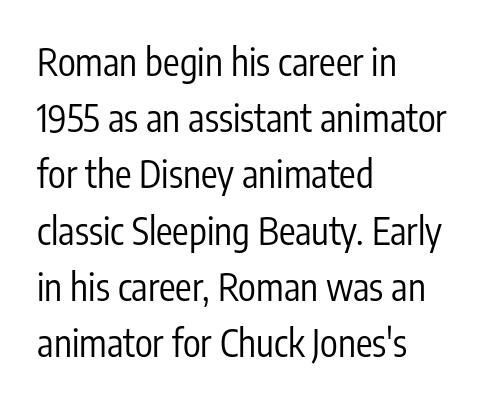
{"serif": "no", "italic": "no", "bold": "no", "weight": "regular", "width": "condensed", "stroke_contrast": "low", "x_height": "medium", "monospaced": "no", "underline": "no", "align": "left", "line_spacing": "normal", "line_spacing_ratio": 1.52, "letter_spacing": "normal", "letter_spacing_em": 0.0, "glyph_px": 37}
